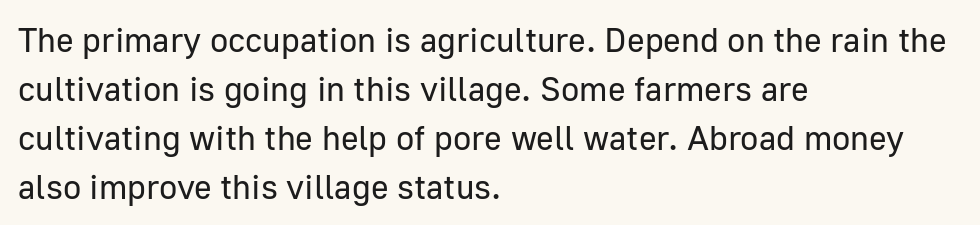
Q: Is the text bold? A: No.
Q: Is the text italic (slanted)? A: No, it is upright.
Q: Is the typeface a serif or a sans-serif typeface? A: Sans-serif.
Q: Is the text underlined? A: No.
Q: How is the paragraph aligned? A: Left-aligned.
Q: Is the spacing between letters normal or unusually wide? A: Normal.
Q: Is the spacing between lines tight, normal or loose? A: Normal.
Q: Width (condensed, normal, or wide)? A: Normal.
Q: Stroke contrast? A: Low.
Q: x-height? A: Medium.
Q: Monospaced? A: No.
